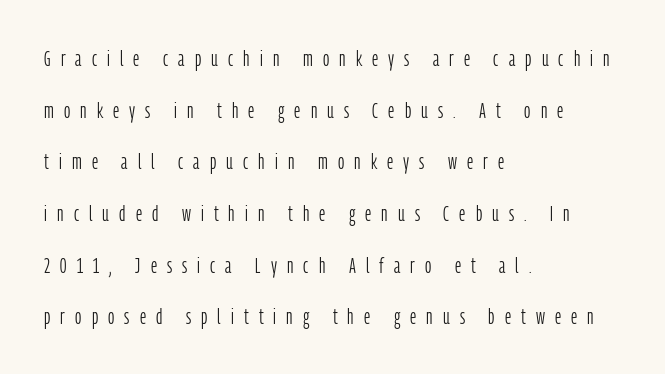
The image shows 22 px text type, upright; set left-aligned, loose line spacing (2.35x), unusually wide letter spacing (+0.46 em), not underlined.
